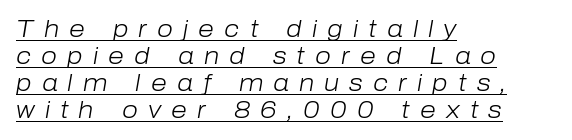
The image shows 23 px text type, italic (leaning right); set left-aligned, line spacing 1.18x, unusually wide letter spacing (+0.44 em), underlined.
